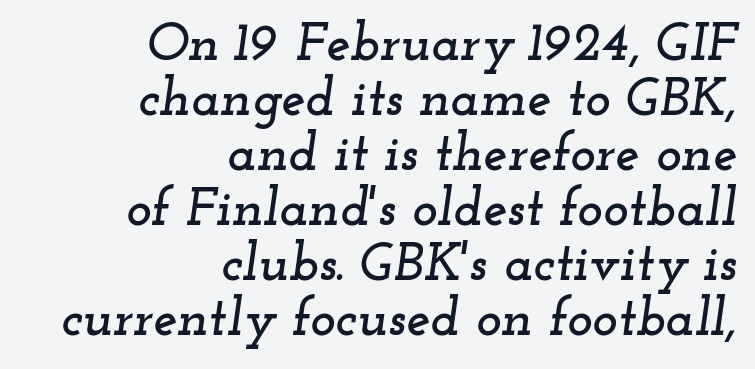
The image shows 54 px wide serif type, italic (leaning right); set right-aligned, tight line spacing (1.02x), normal letter spacing, not underlined; low stroke contrast and a small x-height.
